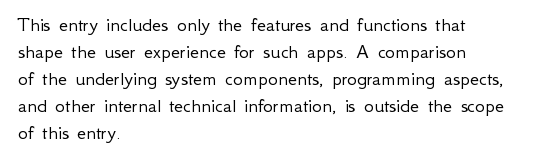
{"italic": "no", "bold": "no", "underline": "no", "align": "left", "line_spacing": "normal", "line_spacing_ratio": 1.29, "letter_spacing": "normal", "letter_spacing_em": 0.0, "glyph_px": 21}
